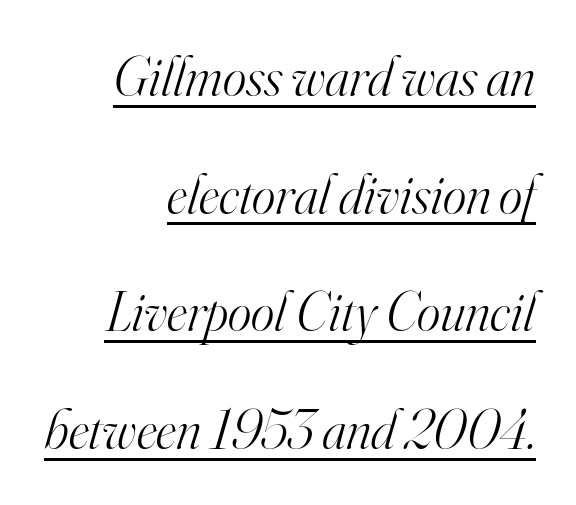
Q: Is the text bold? A: No.
Q: Is the text italic (slanted)? A: Yes, it leans right by about 16 degrees.
Q: Is the typeface a serif or a sans-serif typeface? A: Serif.
Q: Is the text underlined? A: Yes.
Q: How is the paragraph aligned? A: Right-aligned.
Q: Is the spacing between letters normal or unusually wide? A: Normal.
Q: Is the spacing between lines tight, normal or loose? A: Loose.
Q: Width (condensed, normal, or wide)? A: Normal.
Q: Stroke contrast? A: High.
Q: x-height? A: Small.
Q: Monospaced? A: No.
